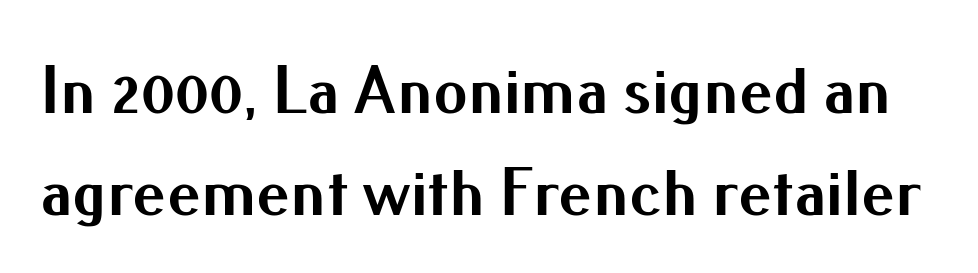
The image shows 68 px bold sans-serif type, upright; set normal line spacing (1.5x), normal letter spacing, not underlined; medium stroke contrast and a small x-height.
